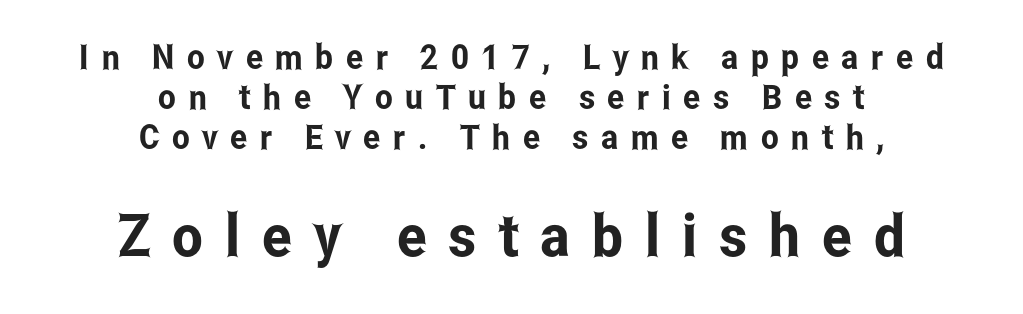
Q: Is the text italic (slanted)? A: No, it is upright.
Q: Is the typeface a serif or a sans-serif typeface? A: Sans-serif.
Q: Is the text underlined? A: No.
Q: How is the paragraph aligned? A: Centered.
Q: Is the spacing between letters normal or unusually wide? A: Unusually wide.
Q: Which block of text is set in a larger size, the first (top) or the second (bottom)? A: The second (bottom) one.
Q: Width (condensed, normal, or wide)? A: Condensed.
Q: Stroke contrast? A: Low.
Q: x-height? A: Medium.
Q: Monospaced? A: No.
